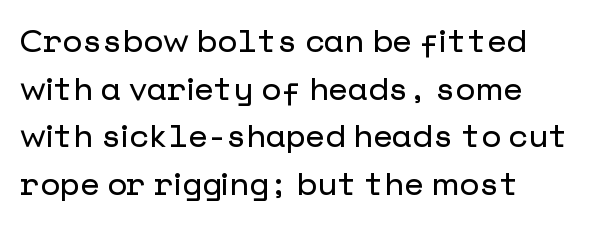
The image shows 32 px sans-serif type, upright; set normal line spacing (1.49x), normal letter spacing, not underlined; low stroke contrast and a medium x-height.
